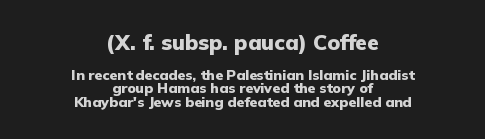
{"italic": "no", "bold": "yes", "underline": "no", "align": "center", "line_spacing": "tight", "line_spacing_ratio": 0.96, "letter_spacing": "normal", "letter_spacing_em": 0.0, "larger_block": "first", "size_ratio": 1.5, "glyph_px": 21}
